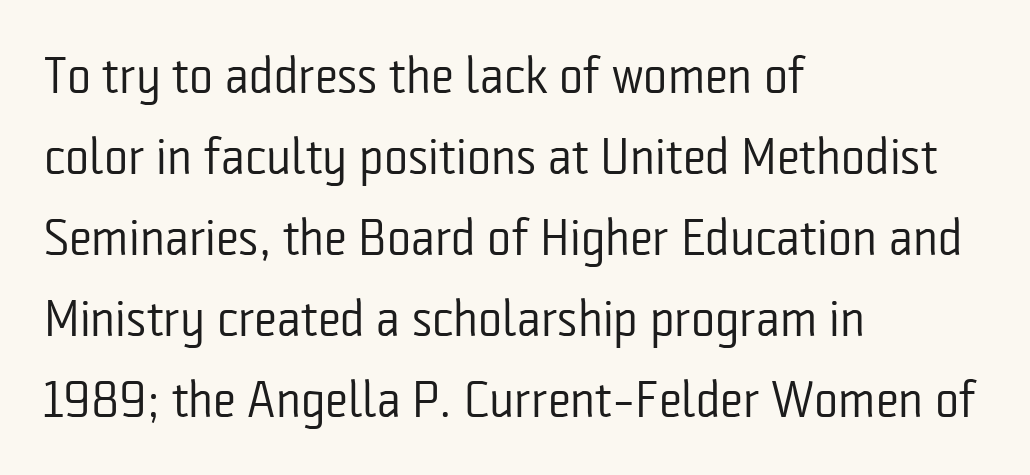
Q: Is the text bold? A: No.
Q: Is the text italic (slanted)? A: No, it is upright.
Q: Is the typeface a serif or a sans-serif typeface? A: Sans-serif.
Q: Is the text underlined? A: No.
Q: How is the paragraph aligned? A: Left-aligned.
Q: Is the spacing between letters normal or unusually wide? A: Normal.
Q: Is the spacing between lines tight, normal or loose? A: Normal.
Q: Width (condensed, normal, or wide)? A: Condensed.
Q: Stroke contrast? A: Low.
Q: x-height? A: Medium.
Q: Monospaced? A: No.
